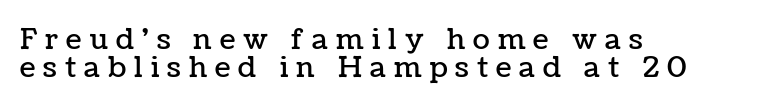
The space beneath each line is pristine and unruled. You could not count columns in this text — the font is proportionally spaced. You can tell it's not italic because the verticals are truly vertical. Leading is clearly below the norm, producing a dense column.
